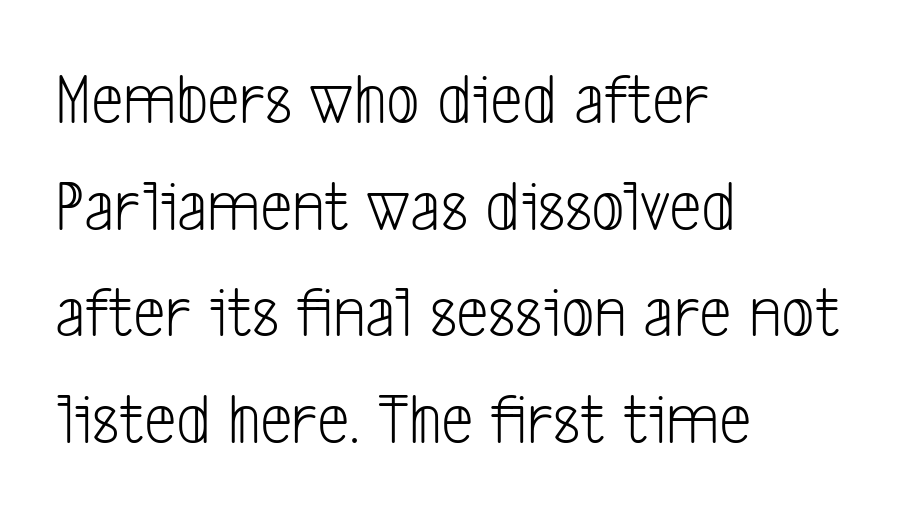
Q: Is the text bold? A: No.
Q: Is the typeface a serif or a sans-serif typeface? A: Sans-serif.
Q: Is the text underlined? A: No.
Q: How is the paragraph aligned? A: Left-aligned.
Q: Is the spacing between letters normal or unusually wide? A: Normal.
Q: Is the spacing between lines tight, normal or loose? A: Normal.
Q: Width (condensed, normal, or wide)? A: Condensed.
Q: Stroke contrast? A: Low.
Q: x-height? A: Medium.
Q: Monospaced? A: No.
